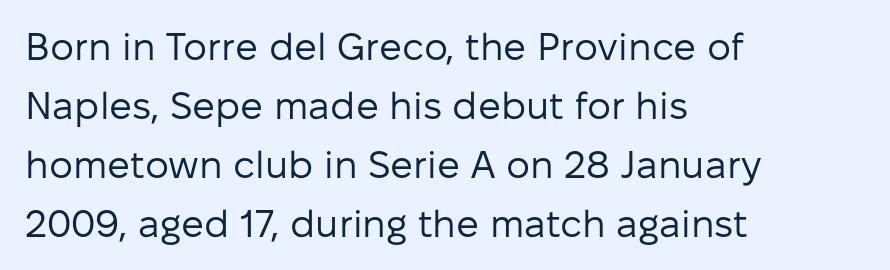
Q: Is the text bold? A: No.
Q: Is the text italic (slanted)? A: No, it is upright.
Q: Is the typeface a serif or a sans-serif typeface? A: Sans-serif.
Q: Is the text underlined? A: No.
Q: How is the paragraph aligned? A: Left-aligned.
Q: Is the spacing between letters normal or unusually wide? A: Normal.
Q: Is the spacing between lines tight, normal or loose? A: Normal.
Q: Width (condensed, normal, or wide)? A: Normal.
Q: Stroke contrast? A: Low.
Q: x-height? A: Medium.
Q: Monospaced? A: No.
